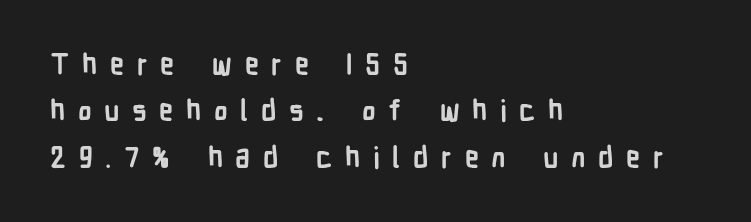
The image shows 28 px semibold, condensed sans-serif type, upright; set left-aligned, normal line spacing (1.66x), unusually wide letter spacing (+0.45 em), not underlined; low stroke contrast and a medium x-height.
